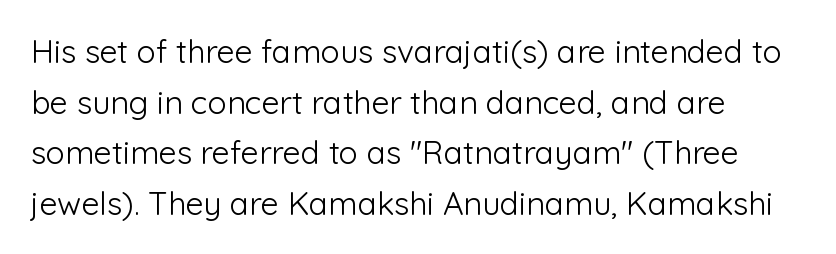
The image shows 32 px light sans-serif type, upright; set left-aligned, normal line spacing (1.58x), normal letter spacing, not underlined; low stroke contrast and a medium x-height.
